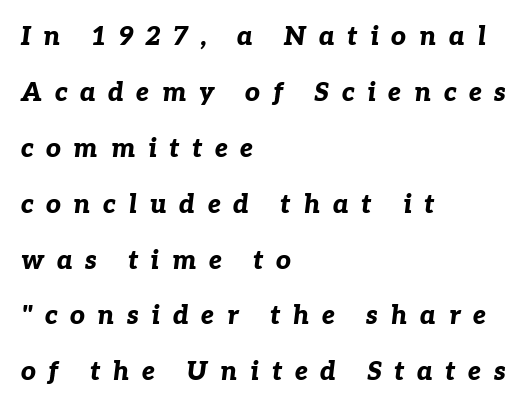
{"italic": "yes", "lean": "right", "slant_degrees": 7, "bold": "yes", "underline": "no", "align": "left", "line_spacing": "loose", "line_spacing_ratio": 2.15, "letter_spacing": "wide", "letter_spacing_em": 0.48, "glyph_px": 26}
